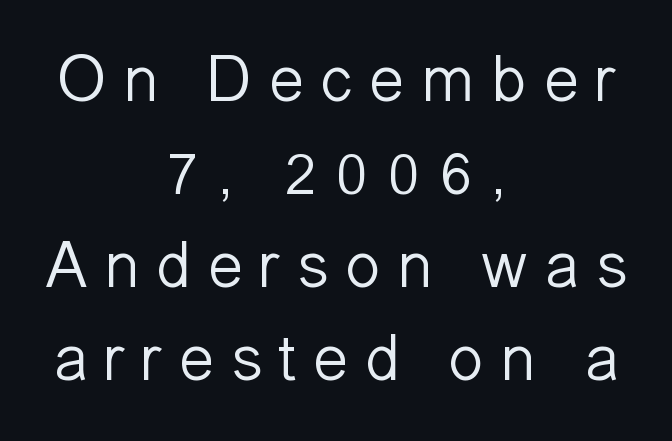
The image shows 67 px light sans-serif type, upright; set centered, normal line spacing (1.39x), unusually wide letter spacing (+0.22 em), not underlined; low stroke contrast and a medium x-height.
